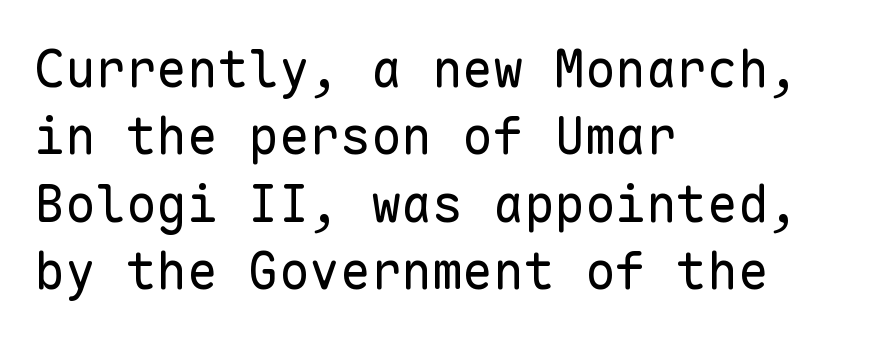
{"serif": "no", "italic": "no", "bold": "no", "weight": "regular", "width": "normal", "stroke_contrast": "low", "x_height": "medium", "monospaced": "yes", "underline": "no", "align": "left", "line_spacing": "normal", "line_spacing_ratio": 1.32, "letter_spacing": "normal", "letter_spacing_em": 0.0, "glyph_px": 51}
